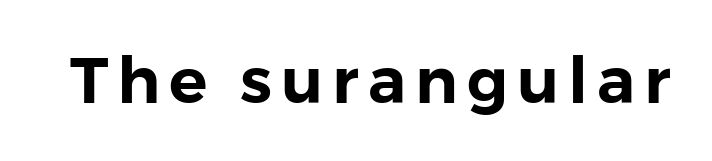
{"serif": "no", "italic": "no", "width": "normal", "x_height": "medium", "monospaced": "no", "underline": "no", "glyph_px": 64}
